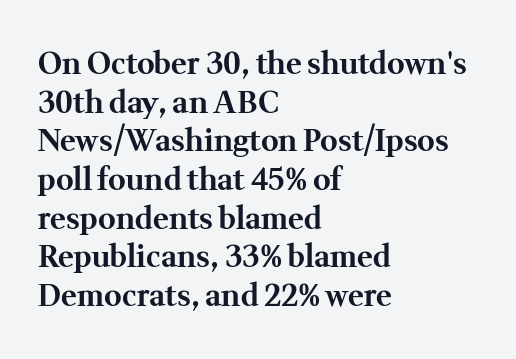
Letterform terminals end in serifs throughout the passage. The rendering anchors every line to the left-hand side. Short note: letters normally spaced. Looks like regular typesetting: each glyph gets only the width it needs. This is heavy type, rendered in bold.
